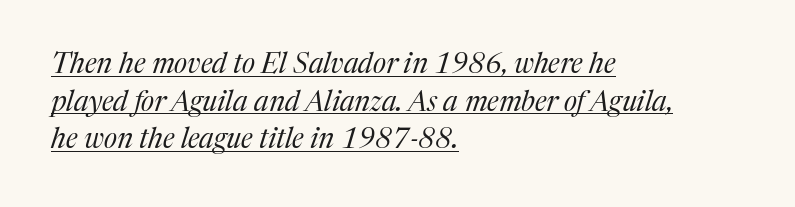
{"serif": "yes", "italic": "yes", "lean": "right", "slant_degrees": 17, "bold": "no", "weight": "regular", "width": "normal", "stroke_contrast": "medium", "x_height": "medium", "monospaced": "no", "underline": "yes", "align": "left", "line_spacing": "normal", "line_spacing_ratio": 1.34, "letter_spacing": "normal", "letter_spacing_em": 0.0, "glyph_px": 28}
